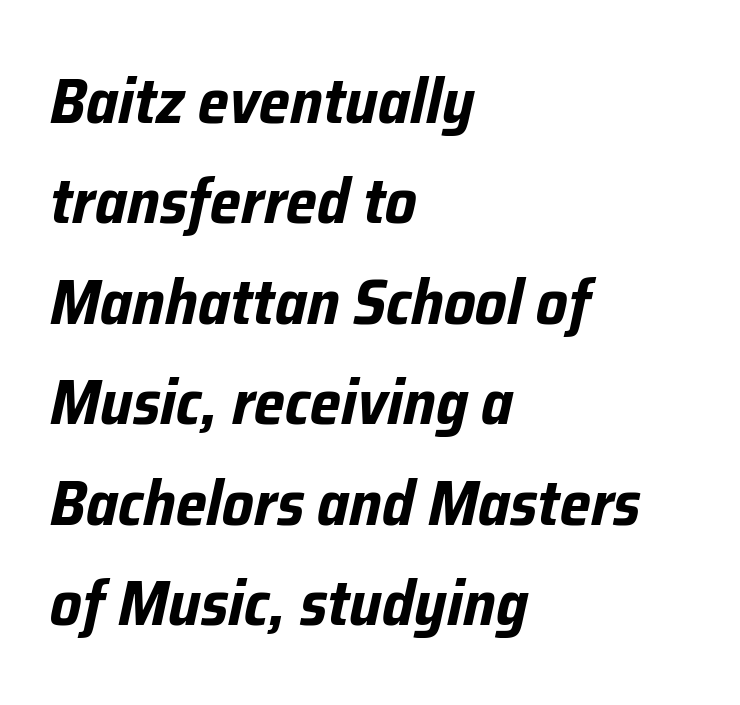
{"italic": "yes", "lean": "right", "slant_degrees": 12, "bold": "yes", "weight": "bold", "width": "condensed", "stroke_contrast": "low", "x_height": "medium", "monospaced": "no", "underline": "no", "align": "left", "line_spacing": "normal", "line_spacing_ratio": 1.57, "letter_spacing": "normal", "letter_spacing_em": 0.0, "glyph_px": 64}
